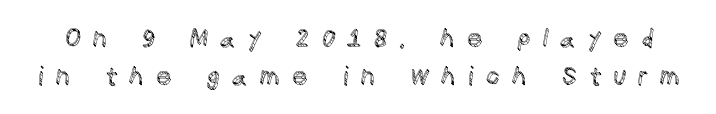
Q: Is the text italic (slanted)? A: Yes.
Q: Is the text underlined? A: No.
Q: Is the spacing between letters normal or unusually wide? A: Unusually wide.
Q: Is the spacing between lines tight, normal or loose? A: Normal.
